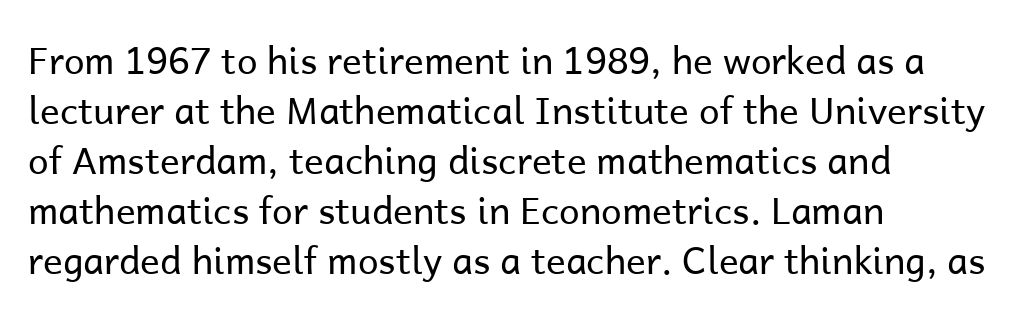
Q: Is the text bold? A: No.
Q: Is the text italic (slanted)? A: No, it is upright.
Q: Is the typeface a serif or a sans-serif typeface? A: Sans-serif.
Q: Is the text underlined? A: No.
Q: How is the paragraph aligned? A: Left-aligned.
Q: Is the spacing between letters normal or unusually wide? A: Normal.
Q: Is the spacing between lines tight, normal or loose? A: Normal.
Q: Width (condensed, normal, or wide)? A: Normal.
Q: Stroke contrast? A: Low.
Q: x-height? A: Medium.
Q: Monospaced? A: No.
